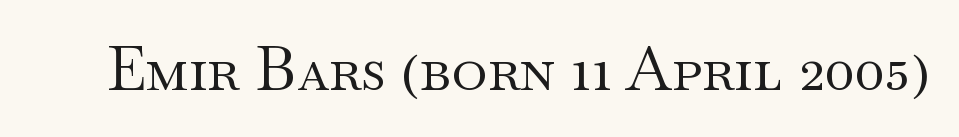
{"serif": "yes", "italic": "no", "bold": "no", "weight": "regular", "width": "wide", "stroke_contrast": "medium", "x_height": "small", "monospaced": "no", "underline": "no", "letter_spacing": "normal", "letter_spacing_em": 0.0, "glyph_px": 61}
